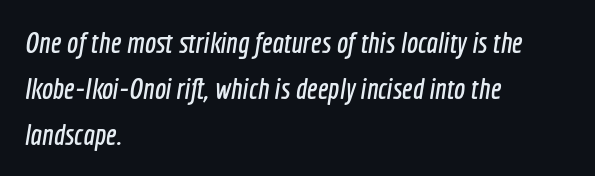
The image shows 30 px condensed sans-serif type; set left-aligned, normal line spacing (1.54x), normal letter spacing, not underlined; a medium x-height.
